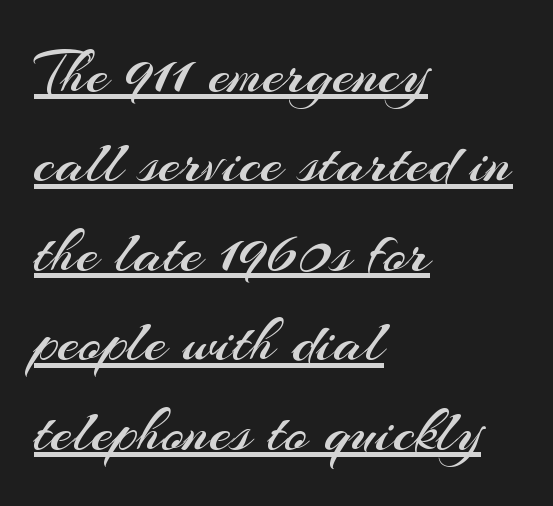
Q: Is the text bold? A: No.
Q: Is the text italic (slanted)? A: Yes.
Q: Is the typeface a serif or a sans-serif typeface? A: Sans-serif.
Q: Is the text underlined? A: Yes.
Q: How is the paragraph aligned? A: Left-aligned.
Q: Is the spacing between letters normal or unusually wide? A: Normal.
Q: Is the spacing between lines tight, normal or loose? A: Normal.
Q: Width (condensed, normal, or wide)? A: Normal.
Q: Stroke contrast? A: Medium.
Q: x-height? A: Small.
Q: Monospaced? A: No.
